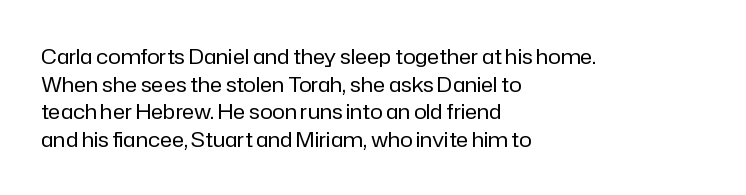
The image shows 21 px text type, upright; set left-aligned, normal line spacing (1.31x), normal letter spacing, not underlined.
